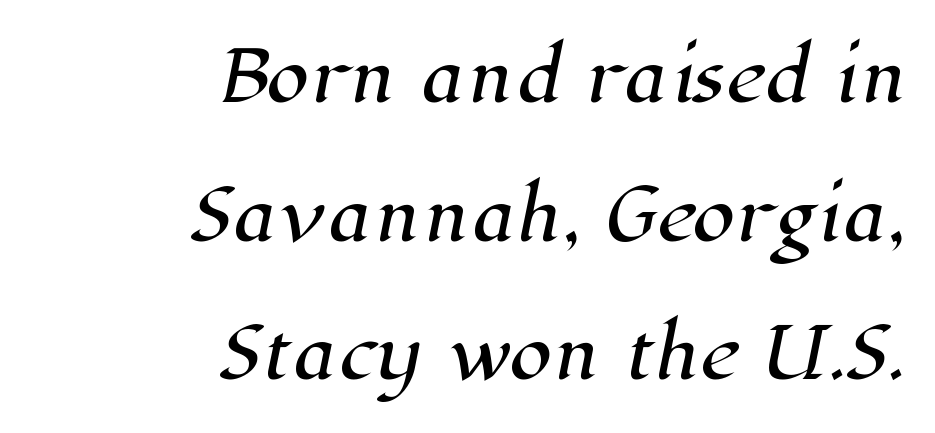
The image shows 69 px serif type; set right-aligned, loose line spacing (2.01x), normal letter spacing, not underlined; high stroke contrast and a medium x-height.
